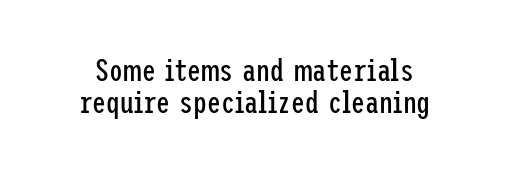
The image shows 31 px regular-weight, condensed sans-serif type, upright; set tight line spacing (1.03x), normal letter spacing, not underlined; low stroke contrast and a medium x-height.
